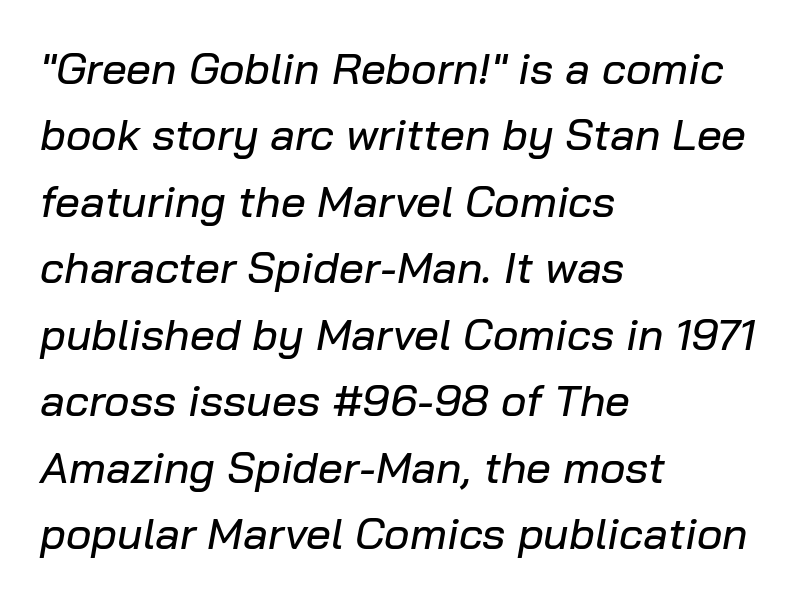
Q: Is the text italic (slanted)? A: Yes, it leans right by about 10 degrees.
Q: Is the text underlined? A: No.
Q: How is the paragraph aligned? A: Left-aligned.
Q: Is the spacing between letters normal or unusually wide? A: Normal.
Q: Is the spacing between lines tight, normal or loose? A: Normal.
Q: Width (condensed, normal, or wide)? A: Normal.
Q: Stroke contrast? A: Low.
Q: x-height? A: Medium.
Q: Monospaced? A: No.
